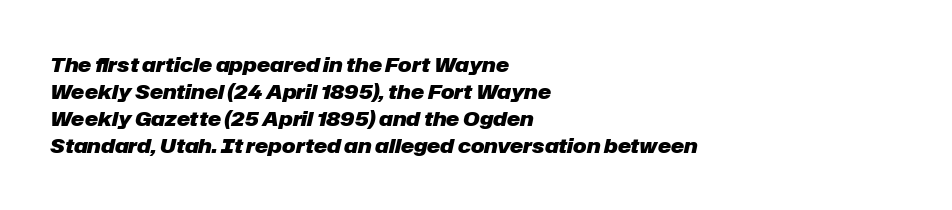
The image shows 20 px bold type, italic (leaning right); set left-aligned, normal line spacing (1.35x), normal letter spacing, not underlined.
